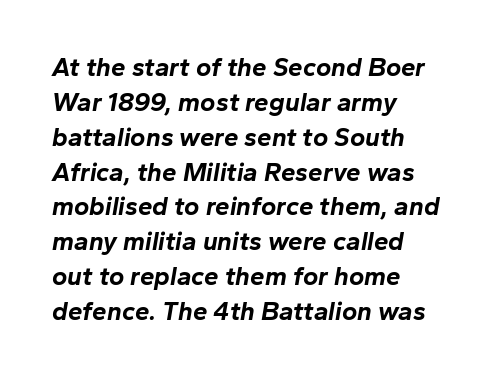
Q: Is the text bold? A: Yes.
Q: Is the text italic (slanted)? A: Yes, it leans right by about 10 degrees.
Q: Is the text underlined? A: No.
Q: How is the paragraph aligned? A: Left-aligned.
Q: Is the spacing between letters normal or unusually wide? A: Normal.
Q: Is the spacing between lines tight, normal or loose? A: Normal.
